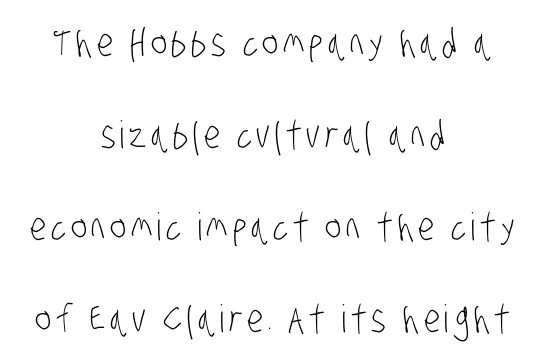
The image shows 38 px light, condensed sans-serif type; set centered, loose line spacing (2.42x), not underlined; low stroke contrast and a large x-height.
